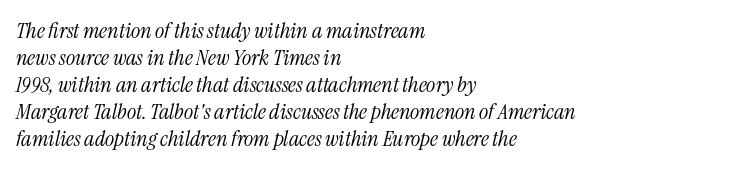
The image shows 22 px text type, italic (leaning right); set left-aligned, line spacing 1.23x, normal letter spacing, not underlined.
